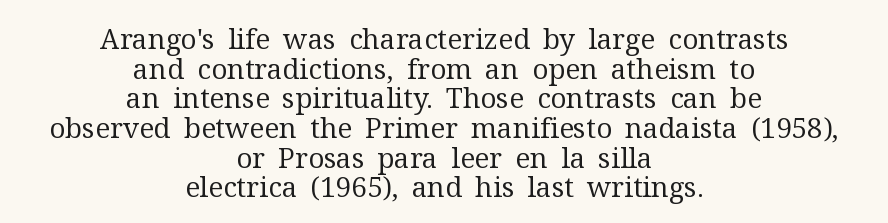
Q: Is the text bold? A: No.
Q: Is the text italic (slanted)? A: No, it is upright.
Q: Is the typeface a serif or a sans-serif typeface? A: Serif.
Q: Is the text underlined? A: No.
Q: How is the paragraph aligned? A: Centered.
Q: Is the spacing between letters normal or unusually wide? A: Normal.
Q: Is the spacing between lines tight, normal or loose? A: Tight.
Q: Width (condensed, normal, or wide)? A: Normal.
Q: Stroke contrast? A: Medium.
Q: x-height? A: Medium.
Q: Monospaced? A: No.
